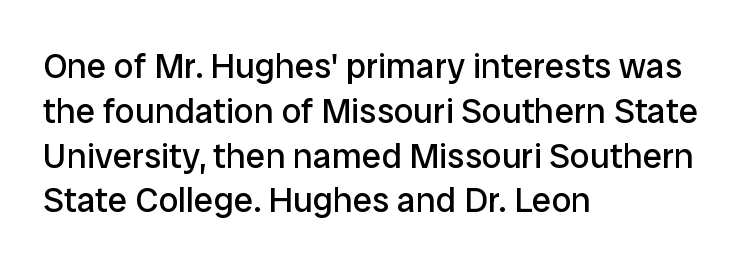
{"serif": "no", "italic": "no", "bold": "no", "weight": "regular", "width": "normal", "stroke_contrast": "low", "x_height": "medium", "monospaced": "no", "underline": "no", "align": "left", "line_spacing": "normal", "line_spacing_ratio": 1.28, "letter_spacing": "normal", "letter_spacing_em": 0.0, "glyph_px": 35}
